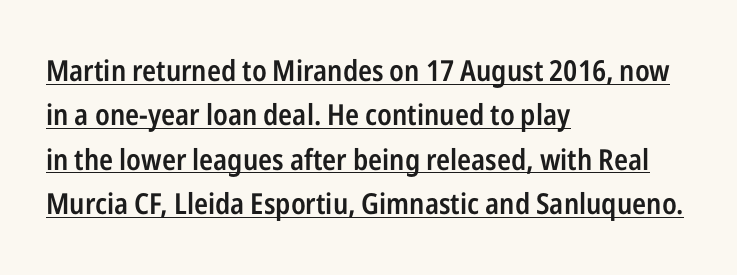
Q: Is the text bold? A: Semi-bold.
Q: Is the text italic (slanted)? A: No, it is upright.
Q: Is the typeface a serif or a sans-serif typeface? A: Sans-serif.
Q: Is the text underlined? A: Yes.
Q: How is the paragraph aligned? A: Left-aligned.
Q: Is the spacing between letters normal or unusually wide? A: Normal.
Q: Is the spacing between lines tight, normal or loose? A: Normal.
Q: Width (condensed, normal, or wide)? A: Condensed.
Q: Stroke contrast? A: Low.
Q: x-height? A: Medium.
Q: Monospaced? A: No.
